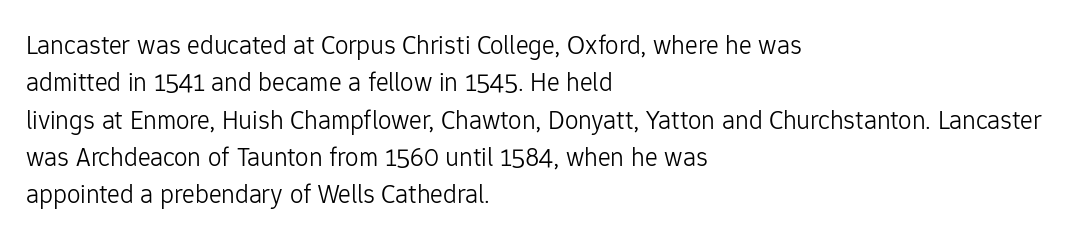
Q: Is the text bold? A: No.
Q: Is the text italic (slanted)? A: No, it is upright.
Q: Is the text underlined? A: No.
Q: How is the paragraph aligned? A: Left-aligned.
Q: Is the spacing between letters normal or unusually wide? A: Normal.
Q: Is the spacing between lines tight, normal or loose? A: Normal.
